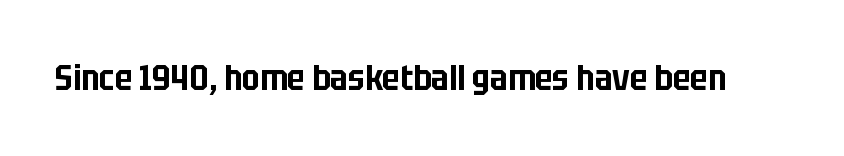
Q: Is the text italic (slanted)? A: No, it is upright.
Q: Is the typeface a serif or a sans-serif typeface? A: Sans-serif.
Q: Is the text underlined? A: No.
Q: Is the spacing between letters normal or unusually wide? A: Normal.
Q: Width (condensed, normal, or wide)? A: Condensed.
Q: Stroke contrast? A: Low.
Q: x-height? A: Large.
Q: Monospaced? A: No.
